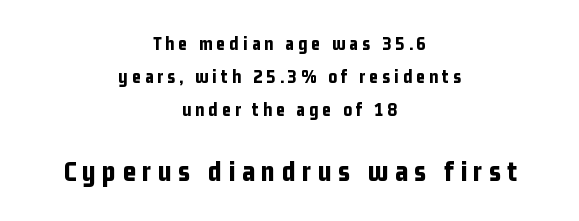
The glyphs in this specimen are sans serif. The rendering uses natural spacing where letterforms have individual widths. Strokes here are thick enough to call this a true bold. Words appear elongated and porous because spacing is wide.
